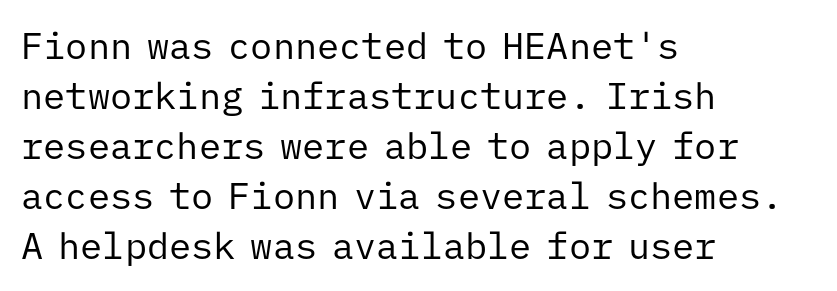
{"serif": "no", "italic": "no", "bold": "no", "weight": "regular", "width": "normal", "stroke_contrast": "low", "x_height": "medium", "monospaced": "yes", "underline": "no", "align": "left", "line_spacing": "normal", "line_spacing_ratio": 1.35, "letter_spacing": "normal", "letter_spacing_em": 0.0, "glyph_px": 37}
